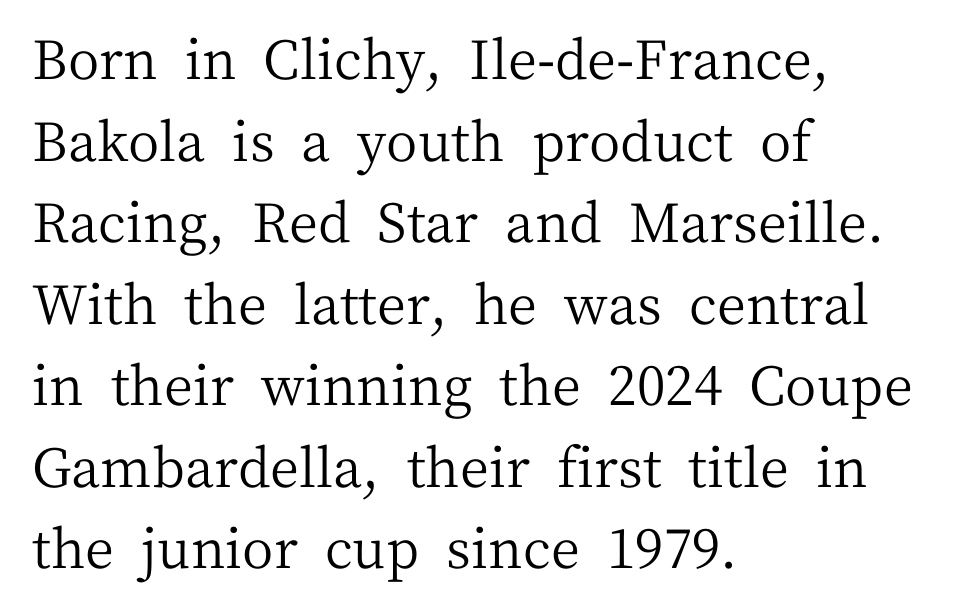
The image shows 54 px regular-weight serif type, upright; set left-aligned, normal line spacing (1.51x), normal letter spacing, not underlined; medium stroke contrast and a medium x-height.
